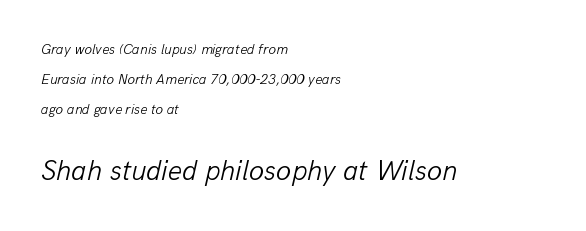
{"italic": "yes", "lean": "right", "slant_degrees": 13, "bold": "no", "weight": "light", "width": "normal", "stroke_contrast": "low", "x_height": "medium", "monospaced": "no", "underline": "no", "align": "left", "line_spacing": "loose", "line_spacing_ratio": 2.16, "letter_spacing": "normal", "letter_spacing_em": 0.0, "larger_block": "second", "size_ratio": 2.0, "glyph_px": 28}
